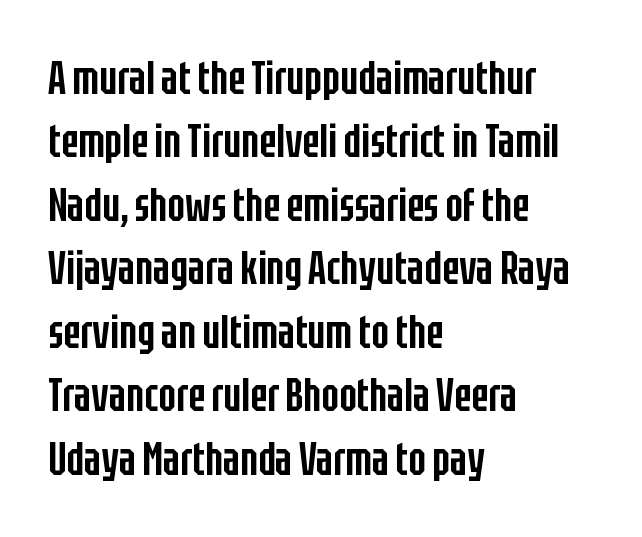
{"serif": "no", "italic": "no", "bold": "semi", "weight": "semibold", "width": "condensed", "stroke_contrast": "low", "x_height": "large", "monospaced": "no", "underline": "no", "align": "left", "line_spacing": "normal", "line_spacing_ratio": 1.38, "letter_spacing": "normal", "letter_spacing_em": 0.0, "glyph_px": 46}
